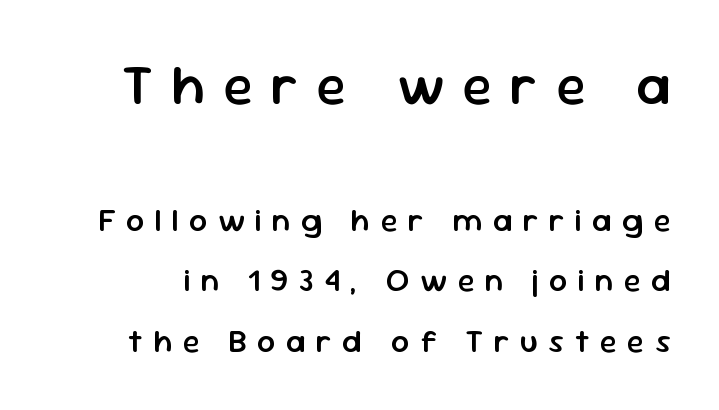
Q: Is the text bold? A: Semi-bold.
Q: Is the text italic (slanted)? A: No, it is upright.
Q: Is the typeface a serif or a sans-serif typeface? A: Sans-serif.
Q: Is the text underlined? A: No.
Q: Is the spacing between letters normal or unusually wide? A: Unusually wide.
Q: Which block of text is set in a larger size, the first (top) or the second (bottom)? A: The first (top) one.
Q: Width (condensed, normal, or wide)? A: Normal.
Q: Stroke contrast? A: Low.
Q: x-height? A: Medium.
Q: Monospaced? A: No.
